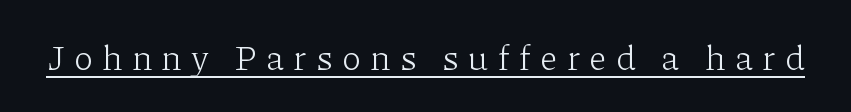
{"serif": "yes", "italic": "no", "bold": "no", "weight": "light", "width": "normal", "stroke_contrast": "low", "x_height": "medium", "monospaced": "no", "underline": "yes", "letter_spacing": "wide", "letter_spacing_em": 0.27, "glyph_px": 35}
